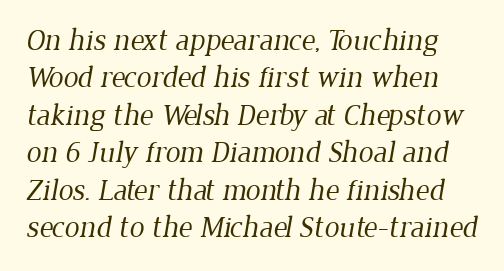
The cut favours lightness, reaching ordinary text weight at its darkest. Honestly, the row spacing looks completely unremarkable. The string is rendered with underlining switched off. Typographically, this falls in the serif category.
